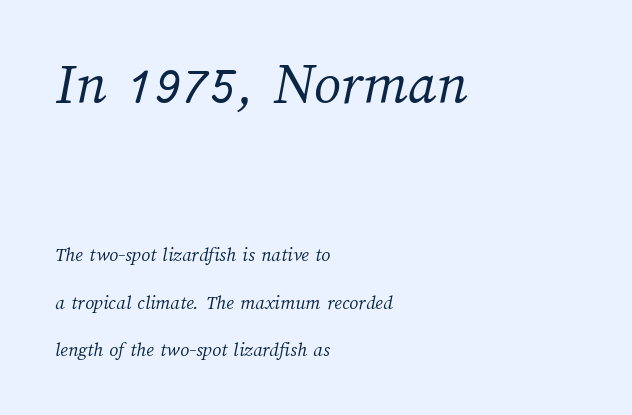
{"bold": "no", "weight": "light", "width": "normal", "stroke_contrast": "medium", "x_height": "medium", "monospaced": "no", "underline": "no", "align": "left", "line_spacing": "loose", "line_spacing_ratio": 2.37, "letter_spacing": "normal", "letter_spacing_em": 0.0, "larger_block": "first", "size_ratio": 3.0, "glyph_px": 60}
